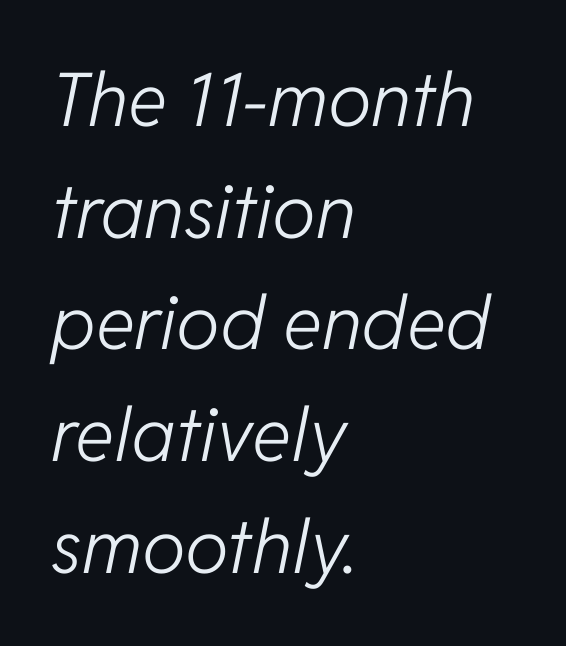
The image shows 74 px light type, italic (leaning right); set left-aligned, normal line spacing (1.51x), normal letter spacing, not underlined; low stroke contrast and a medium x-height.
